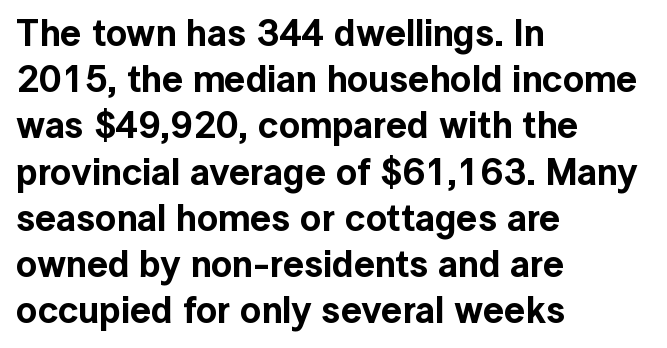
What stands out about the letter spacing? Nothing — it is the standard amount. The axis of the letterforms is exactly vertical. The space beneath each line is pristine and unruled. The line-height multiplier appears to be the usual default.
